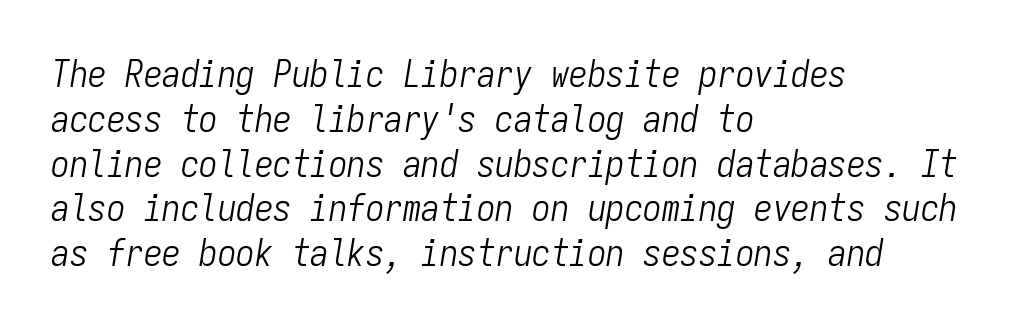
Q: Is the text bold? A: No.
Q: Is the text italic (slanted)? A: Yes, it leans right by about 9 degrees.
Q: Is the text underlined? A: No.
Q: How is the paragraph aligned? A: Left-aligned.
Q: Is the spacing between letters normal or unusually wide? A: Normal.
Q: Width (condensed, normal, or wide)? A: Condensed.
Q: Stroke contrast? A: Low.
Q: x-height? A: Medium.
Q: Monospaced? A: Yes.
